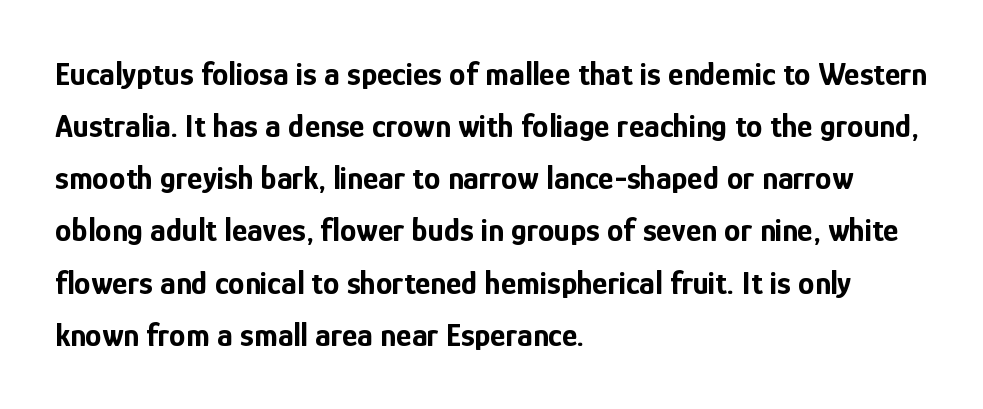
Bare-footed words on every line. Letterform terminals end flat and unadorned throughout the passage. The vertical gap from one line to the next is medium. The paragraph has a hard left edge and a soft right edge.
